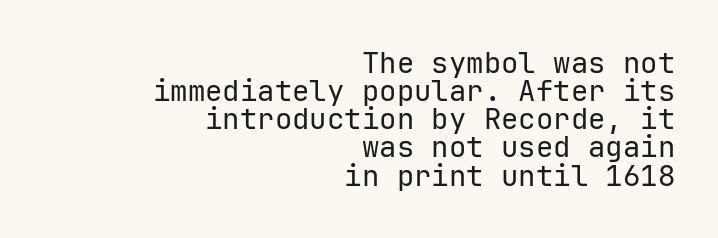
{"serif": "no", "italic": "no", "bold": "no", "weight": "regular", "width": "normal", "stroke_contrast": "low", "x_height": "medium", "monospaced": "yes", "underline": "no", "align": "right", "line_spacing": "tight", "line_spacing_ratio": 0.97, "letter_spacing": "normal", "letter_spacing_em": 0.0, "glyph_px": 29}
